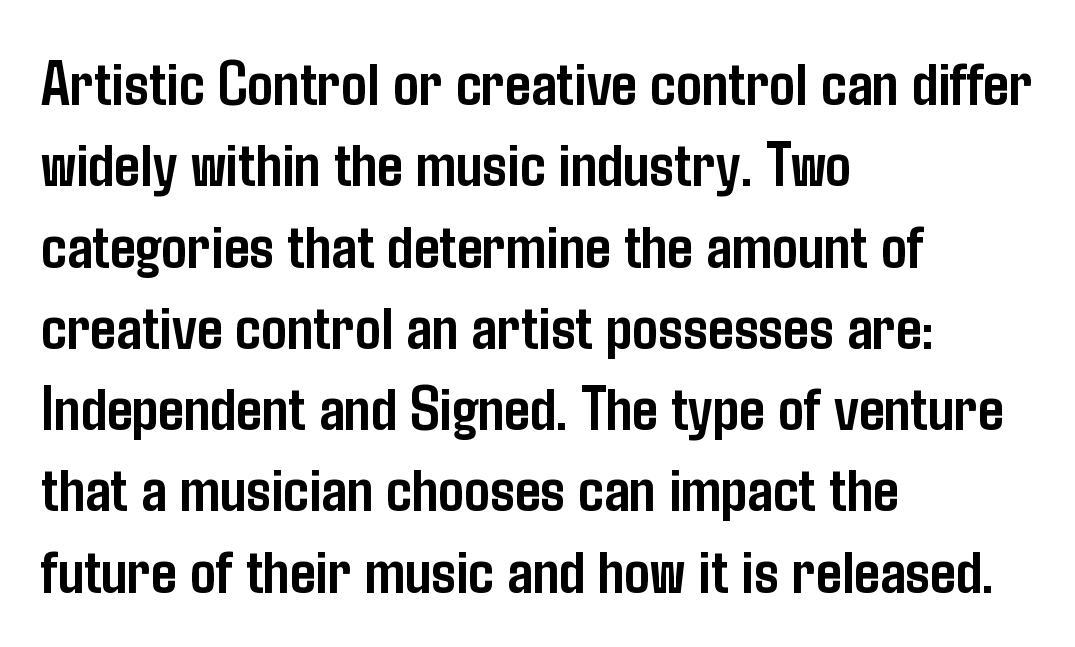
Here the glyphs are tracked normally, forming tight word shapes. Notice how thick the strokes are: this is what a full bold looks like. Are there feet on the stems? There aren't — it's a sans. Typeset ragged right — the left edge is the straight one.
